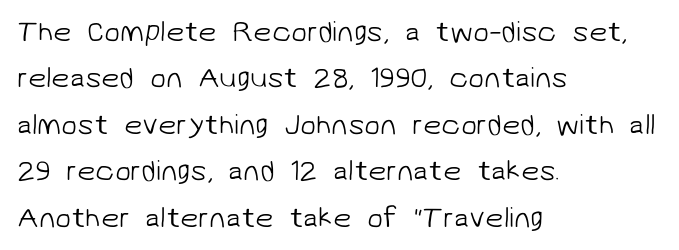
The image shows 29 px light sans-serif type; set left-aligned, normal line spacing (1.6x), normal letter spacing, not underlined; low stroke contrast and a medium x-height.
